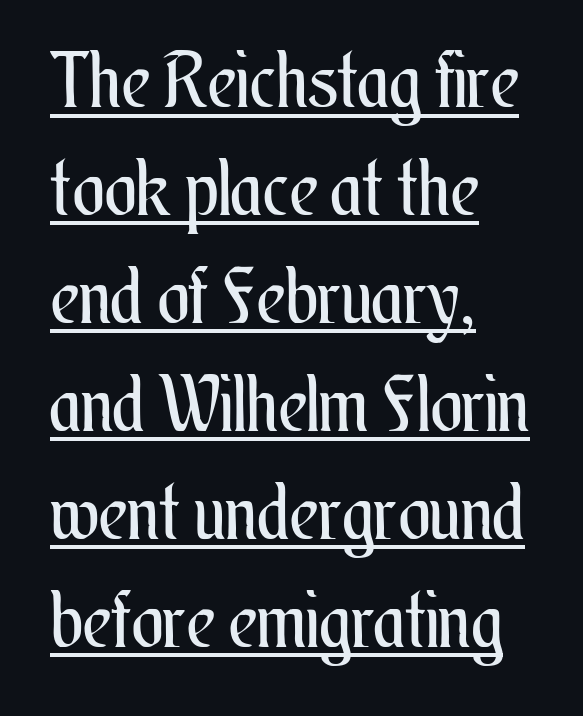
The lines sit at an ordinary, default distance from one another. You could not count columns in this text — the font is proportionally spaced. A typesetter would call this zero additional tracking. A baseline rule has been typeset under these characters. The ragged edge is on the right, which tells us the setting is flush left.
